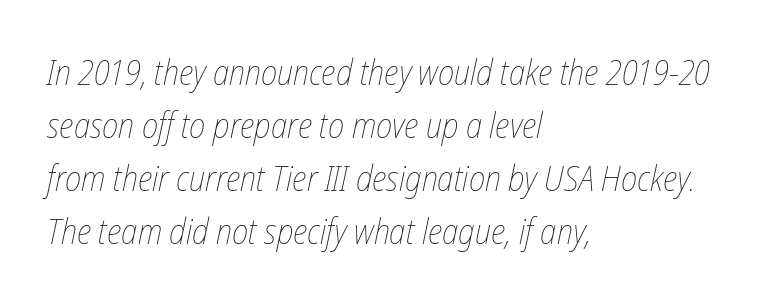
Q: Is the text bold? A: No.
Q: Is the text italic (slanted)? A: Yes, it leans right by about 12 degrees.
Q: Is the text underlined? A: No.
Q: How is the paragraph aligned? A: Left-aligned.
Q: Is the spacing between letters normal or unusually wide? A: Normal.
Q: Is the spacing between lines tight, normal or loose? A: Normal.
Q: Width (condensed, normal, or wide)? A: Condensed.
Q: Stroke contrast? A: Low.
Q: x-height? A: Medium.
Q: Monospaced? A: No.
